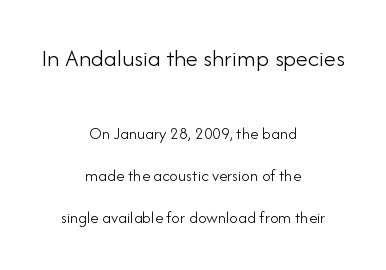
The image shows 25 px text type, upright; set centered, loose line spacing (2.45x), normal letter spacing, not underlined; the first (top) block is 1.47x larger.
